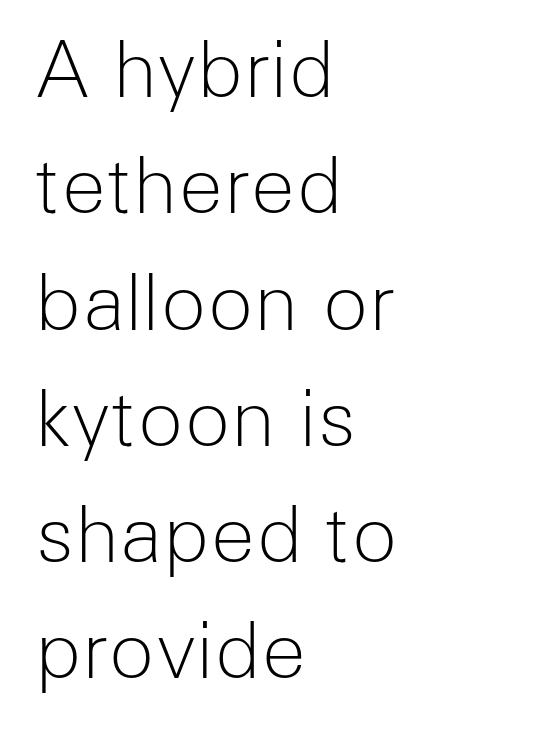
Classification — sans serif. The cut favours lightness, reaching ordinary text weight at its darkest. The specimen omits any rule beneath the text block's lines. Where is the straight margin? On the left.
